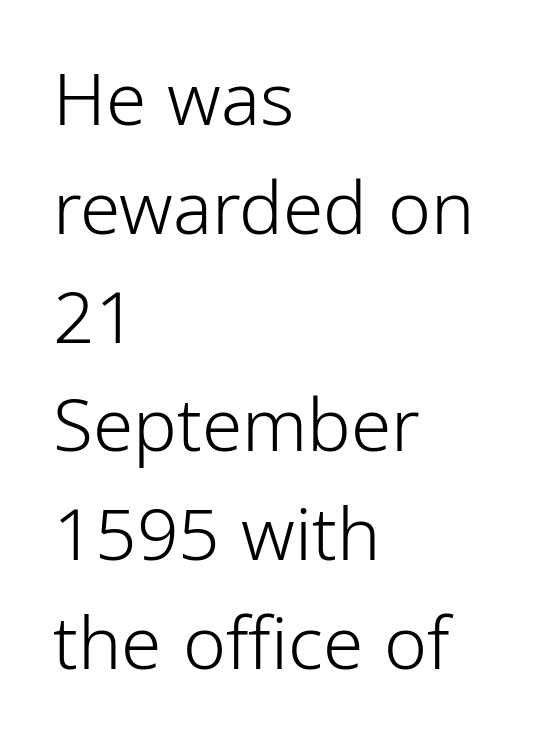
Q: Is the text bold? A: No.
Q: Is the text italic (slanted)? A: No, it is upright.
Q: Is the typeface a serif or a sans-serif typeface? A: Sans-serif.
Q: Is the text underlined? A: No.
Q: How is the paragraph aligned? A: Left-aligned.
Q: Is the spacing between letters normal or unusually wide? A: Normal.
Q: Is the spacing between lines tight, normal or loose? A: Normal.
Q: Width (condensed, normal, or wide)? A: Condensed.
Q: Stroke contrast? A: Low.
Q: x-height? A: Medium.
Q: Monospaced? A: No.
